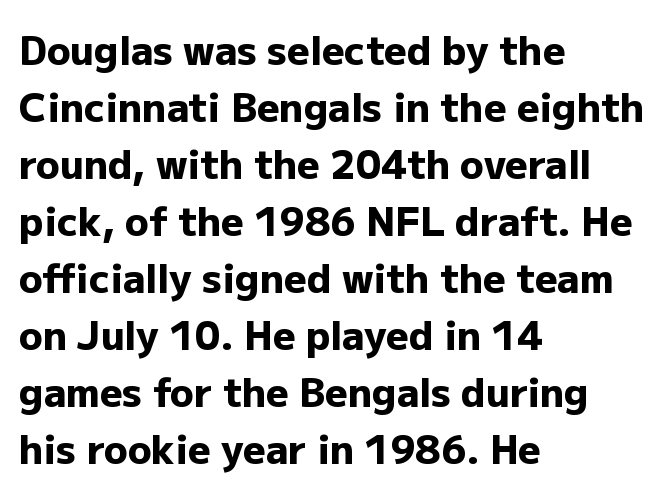
The image shows 39 px heavy sans-serif type, upright; set left-aligned, normal line spacing (1.46x), normal letter spacing, not underlined; low stroke contrast and a medium x-height.
